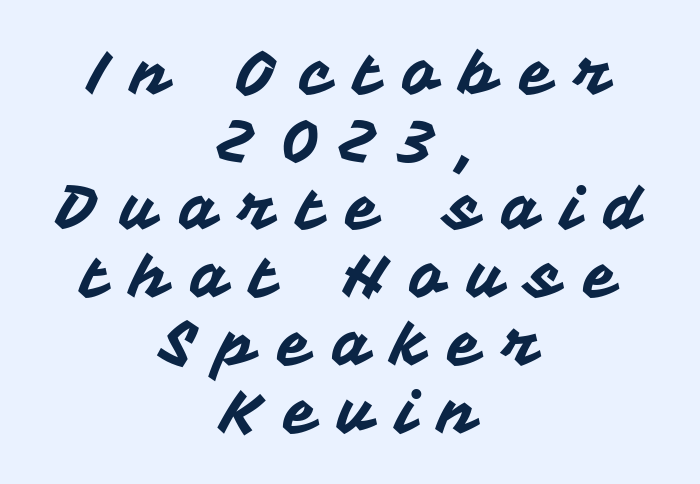
The image shows 61 px sans-serif type; set centered, tight line spacing (1.11x), unusually wide letter spacing (+0.36 em), not underlined; medium stroke contrast and a medium x-height.
